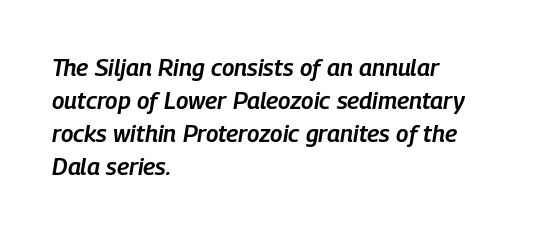
Q: Is the text bold? A: Semi-bold.
Q: Is the text italic (slanted)? A: Yes, it leans right by about 9 degrees.
Q: Is the text underlined? A: No.
Q: How is the paragraph aligned? A: Left-aligned.
Q: Is the spacing between letters normal or unusually wide? A: Normal.
Q: Is the spacing between lines tight, normal or loose? A: Normal.
